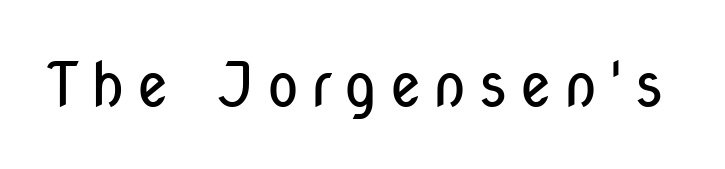
{"serif": "no", "italic": "no", "bold": "no", "weight": "regular", "width": "condensed", "stroke_contrast": "low", "x_height": "medium", "monospaced": "no", "underline": "no", "glyph_px": 61}
